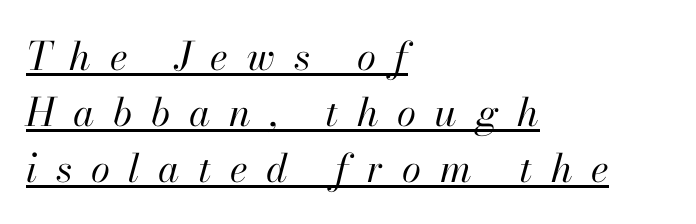
{"italic": "yes", "lean": "right", "slant_degrees": 13, "bold": "no", "weight": "regular", "width": "normal", "stroke_contrast": "high", "x_height": "small", "monospaced": "no", "underline": "yes", "align": "left", "line_spacing": "normal", "line_spacing_ratio": 1.43, "letter_spacing": "wide", "letter_spacing_em": 0.48, "glyph_px": 39}
